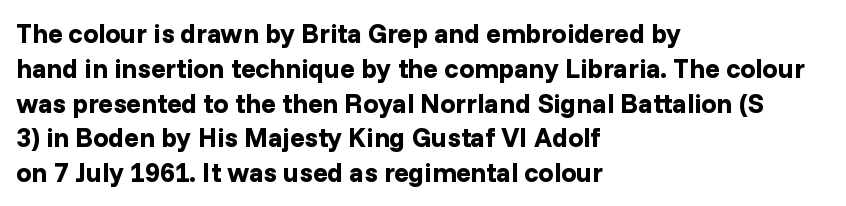
The image shows 27 px bold type, upright; set left-aligned, normal line spacing (1.29x), normal letter spacing, not underlined.
